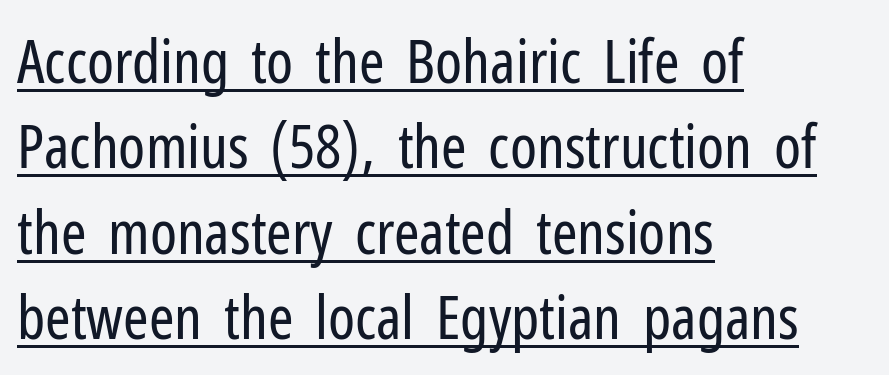
Q: Is the text bold? A: No.
Q: Is the text italic (slanted)? A: No, it is upright.
Q: Is the typeface a serif or a sans-serif typeface? A: Sans-serif.
Q: Is the text underlined? A: Yes.
Q: How is the paragraph aligned? A: Left-aligned.
Q: Is the spacing between letters normal or unusually wide? A: Normal.
Q: Is the spacing between lines tight, normal or loose? A: Normal.
Q: Width (condensed, normal, or wide)? A: Condensed.
Q: Stroke contrast? A: Low.
Q: x-height? A: Medium.
Q: Monospaced? A: No.
